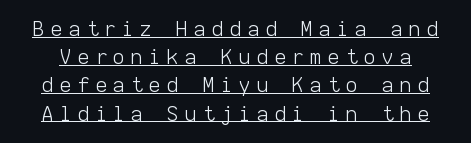
The image shows 20 px text type, upright; set normal line spacing (1.41x), unusually wide letter spacing (+0.32 em), underlined.
